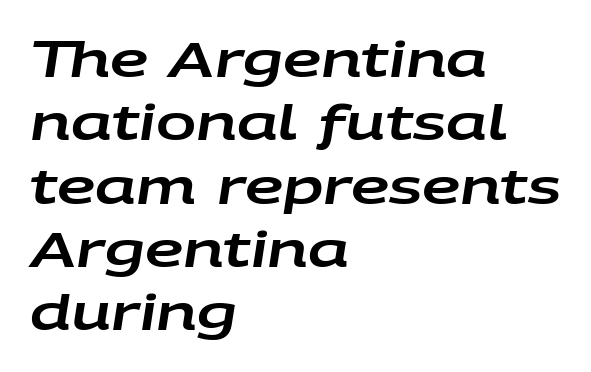
The image shows 48 px wide type, italic (leaning right); set left-aligned, normal line spacing (1.32x), normal letter spacing, not underlined; low stroke contrast and a large x-height.
